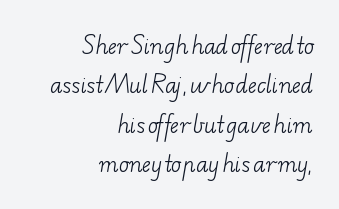
The weight tops out at a normal text grade. The glyphs are unaccompanied by any horizontal stroke below them. The paragraph shown leans on its right margin. Nothing unusual about the tracking: characters are spaced as the font intends.
